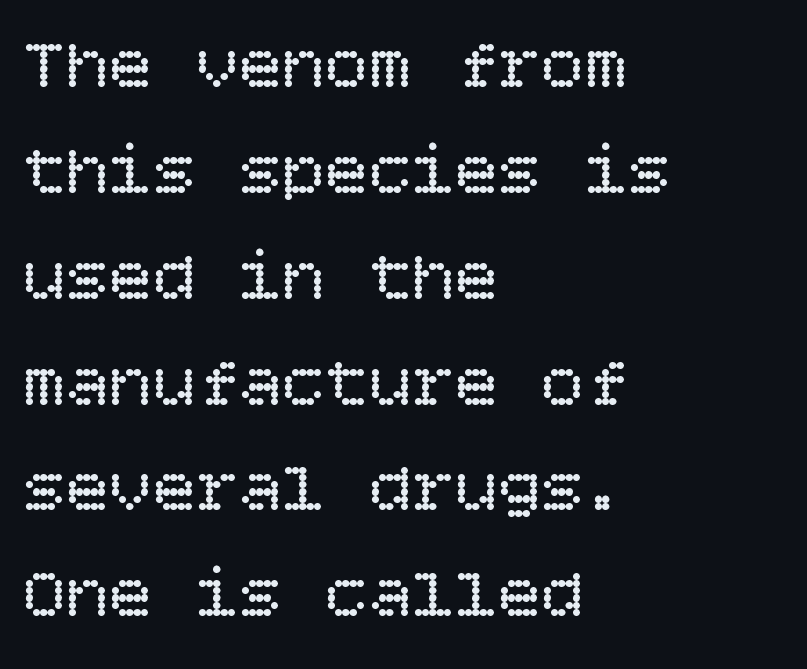
Nothing heavy about these letters — not bold at all. The compositor pushed each line to the left boundary. Every stem runs plumb, perpendicular to the baseline. A bare baseline throughout the passage. Notice how descenders clear the ascenders below comfortably — that's standard leading.
